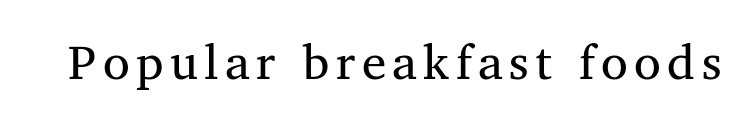
{"serif": "yes", "italic": "no", "bold": "no", "weight": "regular", "width": "normal", "stroke_contrast": "medium", "x_height": "medium", "monospaced": "no", "underline": "no", "glyph_px": 49}
